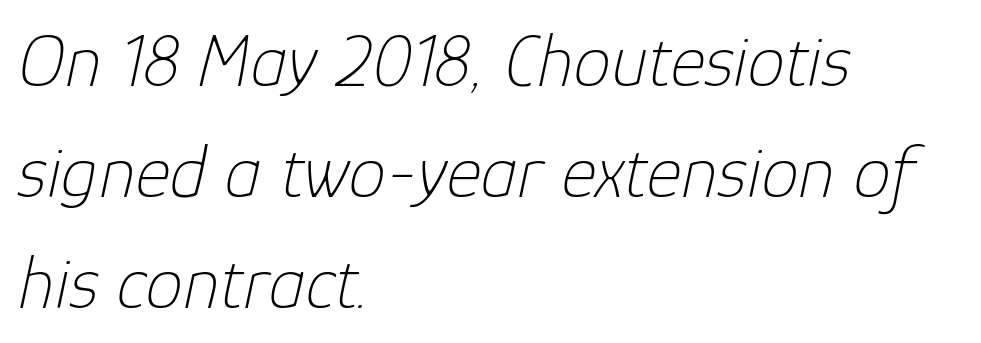
This is not heavy type; no bold has been used. The text block is weighted toward the left margin, trailing off unevenly rightward. The strip under each line holds only bare page. This block has exactly the height ordinary leading produces. Characters follow at the spacing the type designer built in. Yep, that's italic — everything's leaning.
